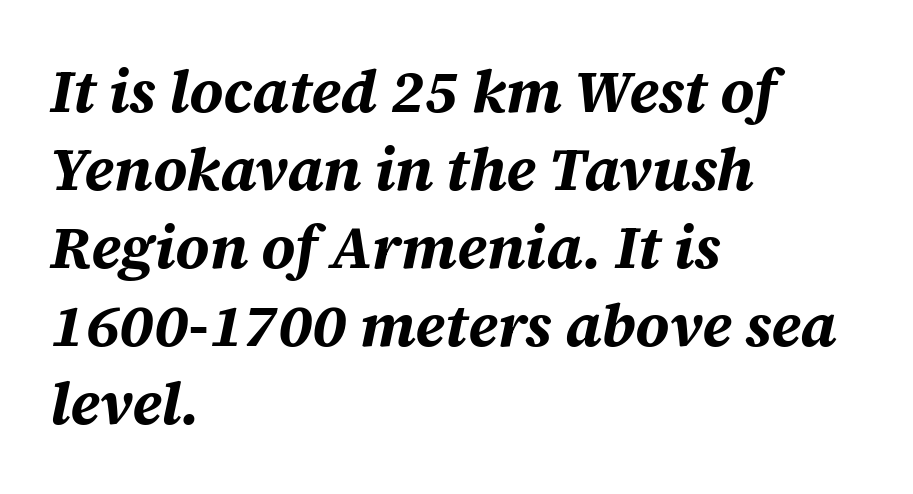
{"italic": "yes", "lean": "right", "slant_degrees": 12, "bold": "yes", "weight": "bold", "width": "normal", "stroke_contrast": "medium", "x_height": "large", "monospaced": "no", "underline": "no", "align": "left", "line_spacing": "normal", "line_spacing_ratio": 1.3, "letter_spacing": "normal", "letter_spacing_em": 0.0, "glyph_px": 60}
